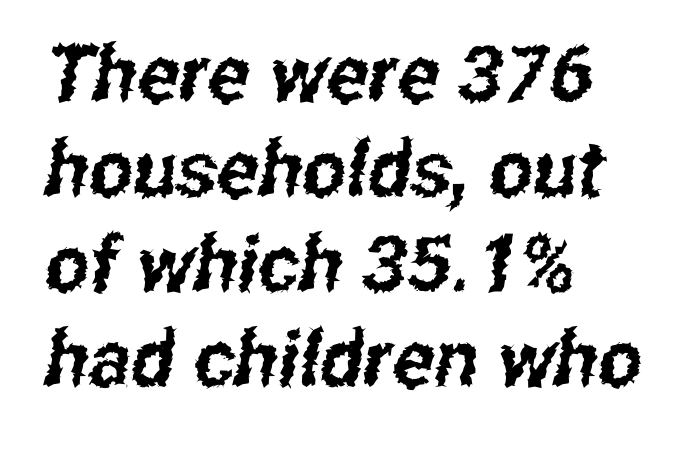
The image shows 78 px condensed sans-serif type; set left-aligned, line spacing 1.22x, normal letter spacing, not underlined; low stroke contrast and a medium x-height.
